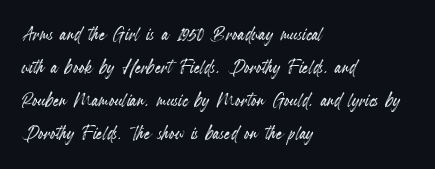
The lines are quadded left. Does extra space separate the letters? No, they use regular spacing. Notice how descenders clear the ascenders below comfortably — that's standard leading. This rendering features lettering with no underline.
